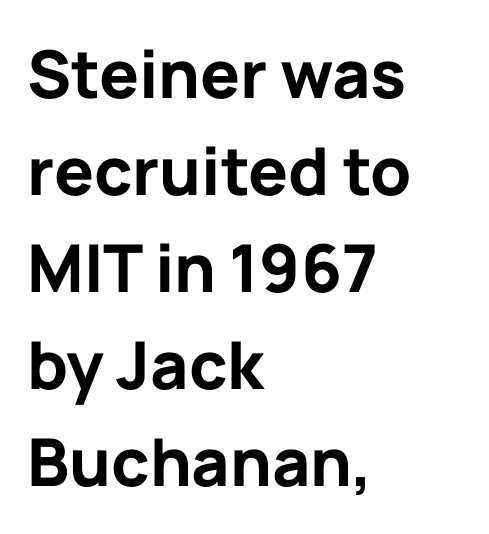
Q: Is the text bold? A: Yes.
Q: Is the text italic (slanted)? A: No, it is upright.
Q: Is the typeface a serif or a sans-serif typeface? A: Sans-serif.
Q: Is the text underlined? A: No.
Q: How is the paragraph aligned? A: Left-aligned.
Q: Is the spacing between letters normal or unusually wide? A: Normal.
Q: Is the spacing between lines tight, normal or loose? A: Normal.
Q: Width (condensed, normal, or wide)? A: Normal.
Q: Stroke contrast? A: Low.
Q: x-height? A: Medium.
Q: Monospaced? A: No.
